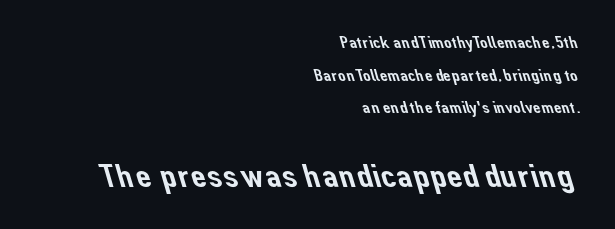
{"serif": "no", "width": "normal", "stroke_contrast": "low", "x_height": "medium", "monospaced": "no", "underline": "no", "align": "right", "line_spacing": "loose", "line_spacing_ratio": 1.92, "letter_spacing": "normal", "letter_spacing_em": 0.0, "larger_block": "second", "size_ratio": 2.0, "glyph_px": 34}
